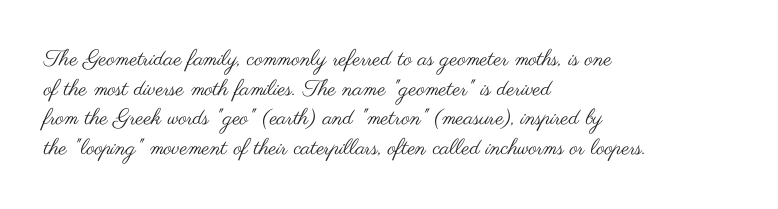
Unmarked baselines from the first word to the last. The designer left line spacing at the default. The rendering anchors every line to the left-hand side. The gaps between neighbouring characters are ordinary and unremarkable.
